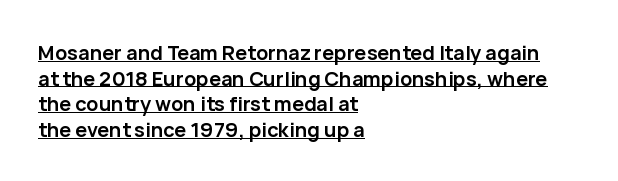
{"italic": "no", "bold": "yes", "underline": "yes", "align": "left", "line_spacing": "normal", "line_spacing_ratio": 1.28, "letter_spacing": "normal", "letter_spacing_em": 0.0, "glyph_px": 20}
